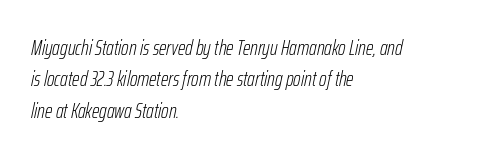
Q: Is the text bold? A: No.
Q: Is the text italic (slanted)? A: Yes, it leans right by about 12 degrees.
Q: Is the text underlined? A: No.
Q: How is the paragraph aligned? A: Left-aligned.
Q: Is the spacing between letters normal or unusually wide? A: Normal.
Q: Is the spacing between lines tight, normal or loose? A: Normal.
